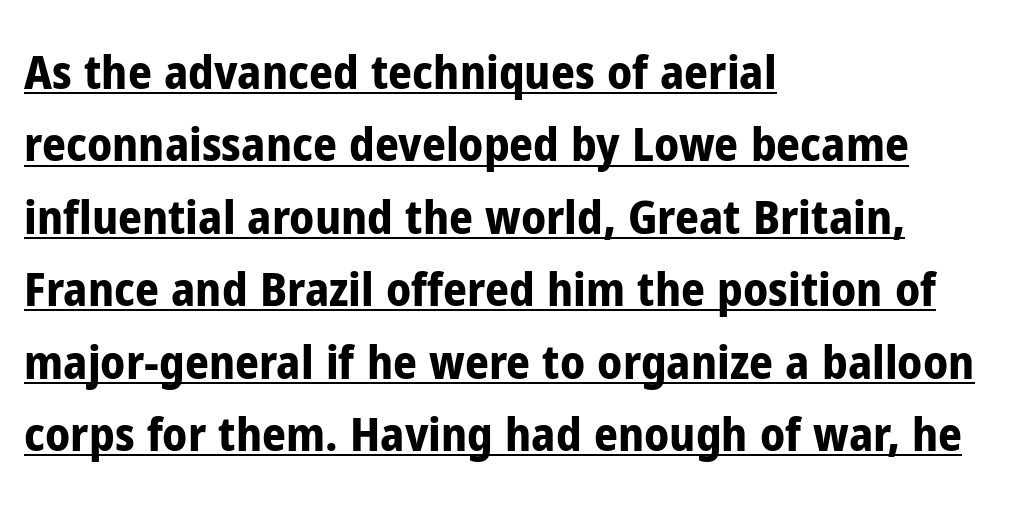
{"serif": "no", "italic": "no", "bold": "yes", "weight": "bold", "width": "condensed", "stroke_contrast": "low", "x_height": "medium", "monospaced": "no", "underline": "yes", "align": "left", "line_spacing": "normal", "line_spacing_ratio": 1.54, "letter_spacing": "normal", "letter_spacing_em": 0.0, "glyph_px": 47}
